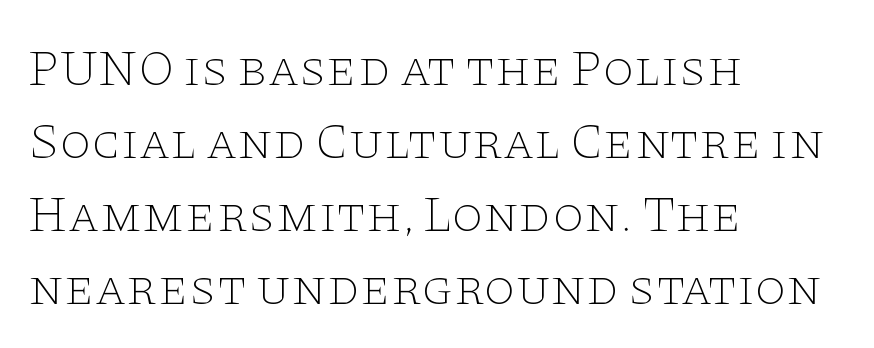
Q: Is the text bold? A: No.
Q: Is the text italic (slanted)? A: No, it is upright.
Q: Is the typeface a serif or a sans-serif typeface? A: Serif.
Q: Is the text underlined? A: No.
Q: How is the paragraph aligned? A: Left-aligned.
Q: Is the spacing between letters normal or unusually wide? A: Normal.
Q: Is the spacing between lines tight, normal or loose? A: Normal.
Q: Width (condensed, normal, or wide)? A: Wide.
Q: Stroke contrast? A: Low.
Q: x-height? A: Large.
Q: Monospaced? A: No.
